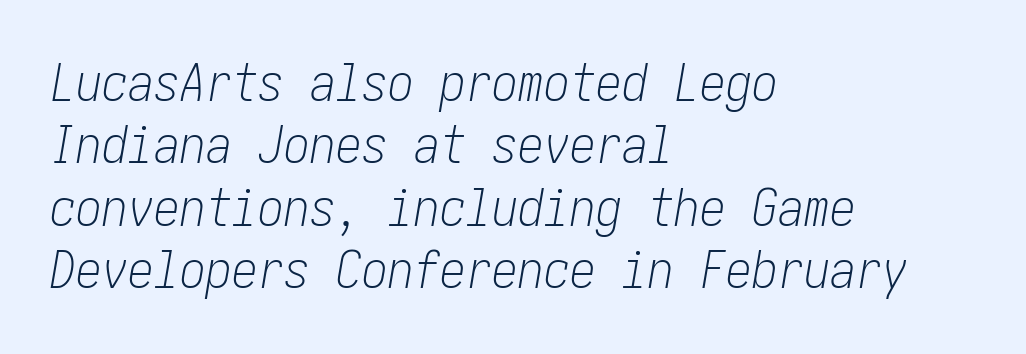
The image shows 52 px light, condensed type, italic (leaning right); set left-aligned, line spacing 1.2x, normal letter spacing, not underlined; low stroke contrast and a medium x-height.
